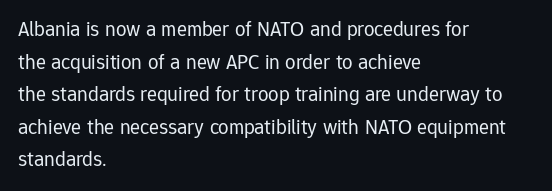
Q: Is the text bold? A: No.
Q: Is the text italic (slanted)? A: No, it is upright.
Q: Is the text underlined? A: No.
Q: How is the paragraph aligned? A: Left-aligned.
Q: Is the spacing between letters normal or unusually wide? A: Normal.
Q: Is the spacing between lines tight, normal or loose? A: Normal.
